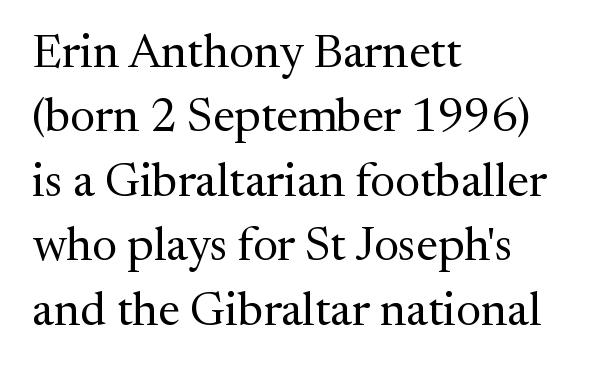
{"serif": "yes", "italic": "no", "bold": "no", "weight": "regular", "width": "normal", "stroke_contrast": "medium", "x_height": "medium", "monospaced": "no", "underline": "no", "align": "left", "line_spacing": "normal", "line_spacing_ratio": 1.37, "letter_spacing": "normal", "letter_spacing_em": 0.0, "glyph_px": 47}
